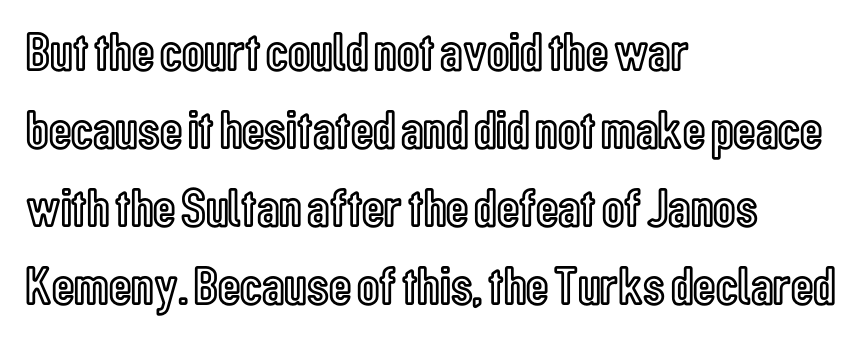
The rendering keeps characters at their native spacing. Rule under the text: the space is simply empty. Varying glyph widths throughout — classic text-font behaviour. Whoever set this chose a conventional vertical rhythm.
